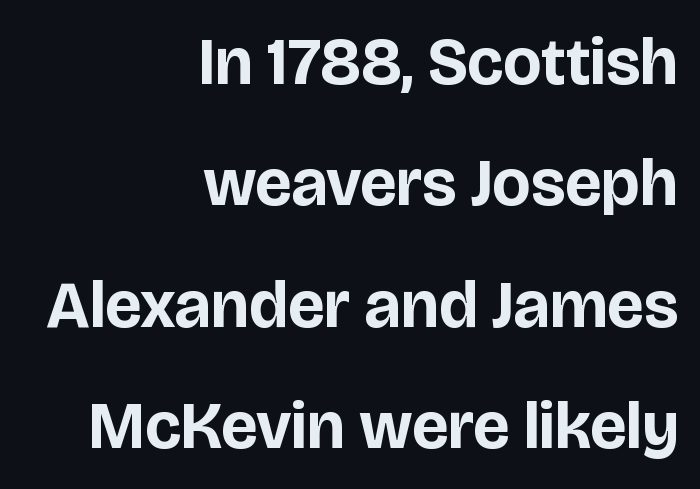
Letter spacing: default. Clear beneath every line of the passage. The paragraph has a hard right edge and a soft left edge. Is this a fixed-width face? No — the glyphs have proportional, varying widths. Unlike italic type, these characters show no tilt at all.
